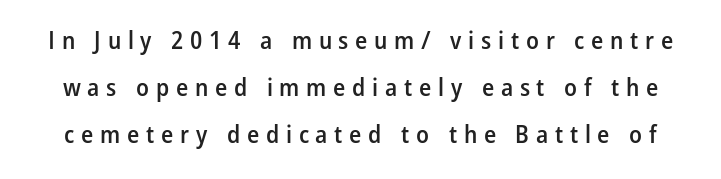
The image shows 25 px text type, upright; set line spacing 1.88x, unusually wide letter spacing (+0.27 em), not underlined.
